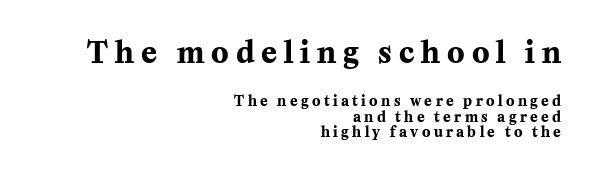
You could not count columns in this text — the font is proportionally spaced. Ordinary non-slanted type is in use. Where is the straight margin? On the right. The more generous point size was reserved for the upper chunk. You'd pick this weight for a headline — it's a proper bold. These lines are composed in type with serifs.
